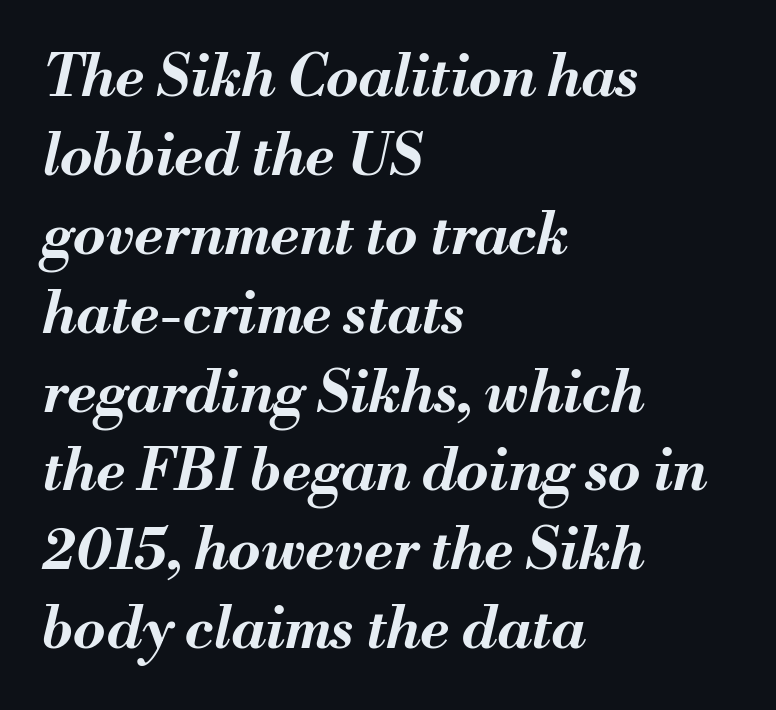
This sample is left-justified, so line endings fall wherever the words run out. The space beneath each line is pristine and unruled. You'd pick this weight for a headline — it's a proper bold. There is no visible air inserted between adjacent glyphs. A normal amount of white space separates one row of letters from the next.
